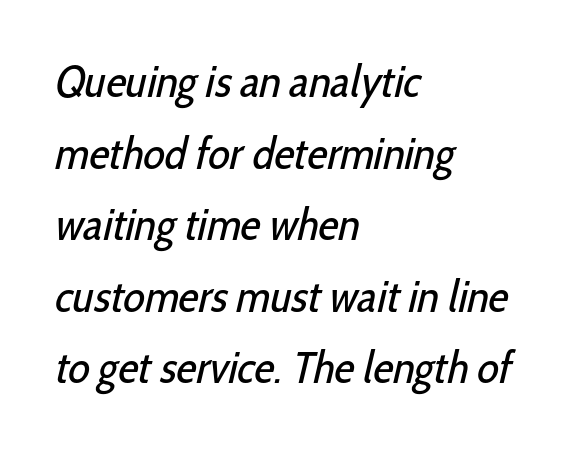
{"serif": "no", "bold": "no", "weight": "regular", "width": "condensed", "stroke_contrast": "low", "x_height": "medium", "monospaced": "no", "underline": "no", "align": "left", "line_spacing": "normal", "line_spacing_ratio": 1.59, "letter_spacing": "normal", "letter_spacing_em": 0.0, "glyph_px": 45}
